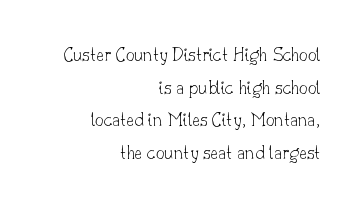
{"italic": "no", "bold": "no", "underline": "no", "align": "right", "line_spacing": "normal", "line_spacing_ratio": 1.55, "letter_spacing": "normal", "letter_spacing_em": 0.0, "glyph_px": 21}
